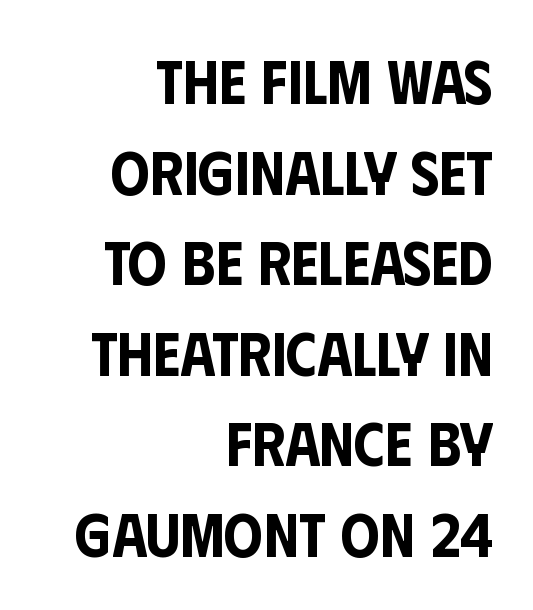
{"serif": "no", "italic": "no", "width": "condensed", "stroke_contrast": "low", "x_height": "large", "monospaced": "no", "underline": "no", "align": "right", "line_spacing": "normal", "line_spacing_ratio": 1.46, "letter_spacing": "normal", "letter_spacing_em": 0.0, "glyph_px": 62}
